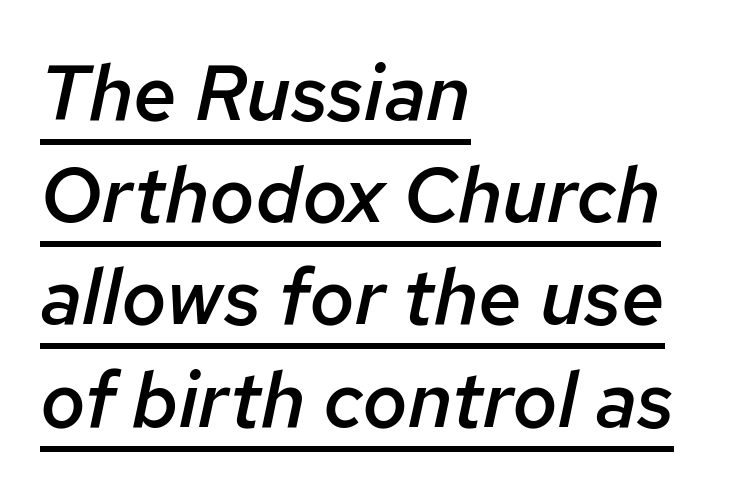
Q: Is the text bold? A: Semi-bold.
Q: Is the text italic (slanted)? A: Yes, it leans right by about 12 degrees.
Q: Is the text underlined? A: Yes.
Q: How is the paragraph aligned? A: Left-aligned.
Q: Is the spacing between letters normal or unusually wide? A: Normal.
Q: Is the spacing between lines tight, normal or loose? A: Normal.
Q: Width (condensed, normal, or wide)? A: Normal.
Q: Stroke contrast? A: Low.
Q: x-height? A: Medium.
Q: Monospaced? A: No.
